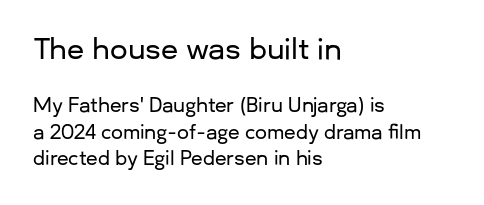
Check where the strokes stop: nothing finishes them off — pure sans. In this sample the first text group is rendered at the bigger scale. This sample uses plain, unmodified letter spacing. Any mark beneath the type? The region is blank. The vertical gap from one line to the next is medium.
